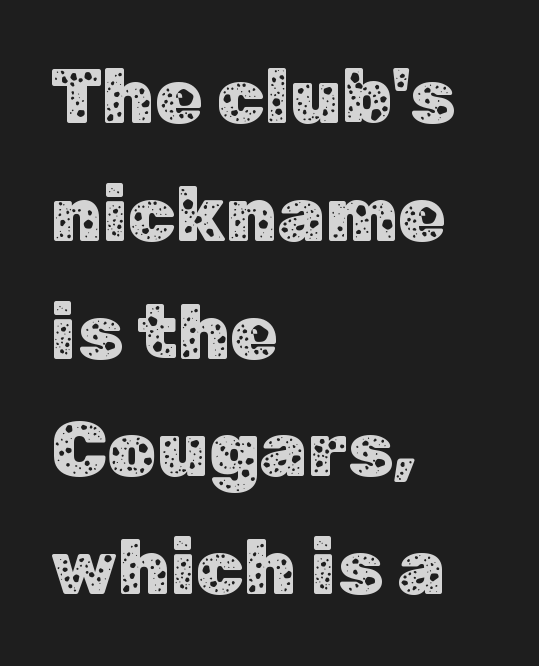
The letters sit at their default tracking, neither squeezed nor spread. Each letter's strokes conclude bluntly, with no projecting serifs. Letters rest on an invisible, unmarked baseline. A typesetter would call this proportional, since set widths differ per character. Tall strokes in this sample are plumb rather than angled. Does the copy run flush right? No — it runs flush left.
